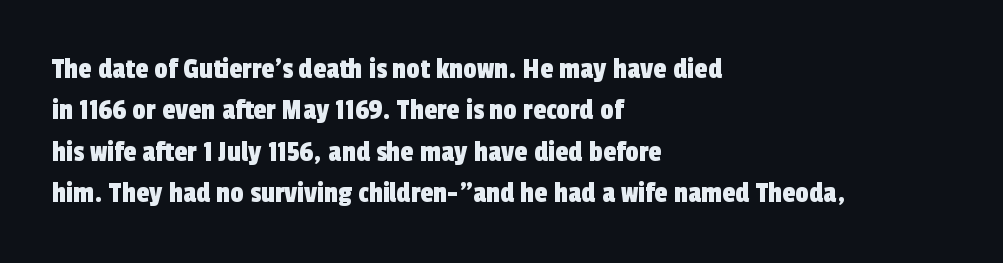
Q: Is the typeface a serif or a sans-serif typeface? A: Sans-serif.
Q: Is the text underlined? A: No.
Q: How is the paragraph aligned? A: Left-aligned.
Q: Is the spacing between letters normal or unusually wide? A: Normal.
Q: Is the spacing between lines tight, normal or loose? A: Normal.
Q: Width (condensed, normal, or wide)? A: Condensed.
Q: x-height? A: Medium.
Q: Monospaced? A: No.
